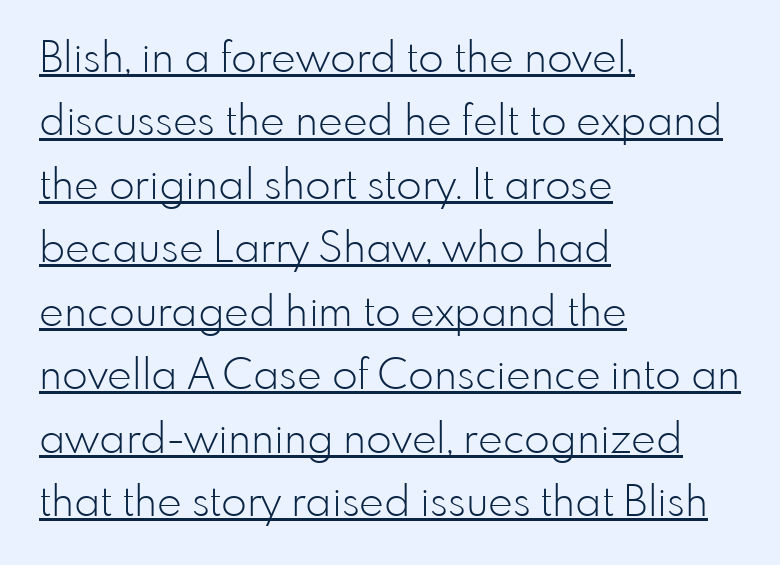
Counters stay open thanks to moderate or lighter strokes. The gaps between neighbouring characters are ordinary and unremarkable. Left-aligned paragraph, ragged on the right. Note: no serifs on the glyphs.
